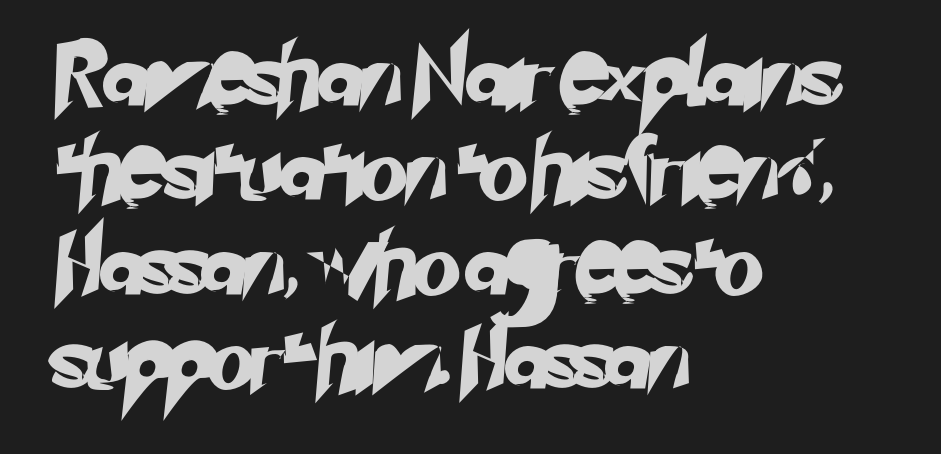
No extra tracking has been applied to these lines. The passage shown is not underscored anywhere. No feet cap the strokes, marking this as sans-serif type. Each new line begins a customary step beneath the previous one.
